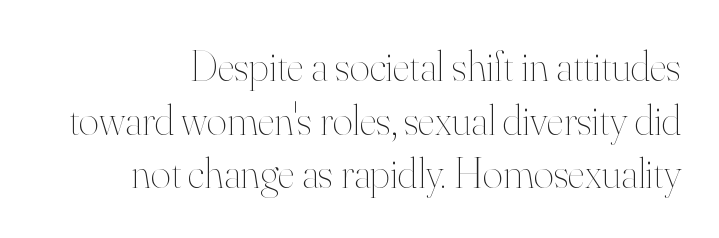
Stems here are at most as thick as an everyday book face. The letters stand upright; this is a roman face. The designer left line spacing at the default. Descenders are the only things crossing below the line. Spacing verdict: proportional, widths tailored to each character. The rendering keeps characters at their native spacing.
